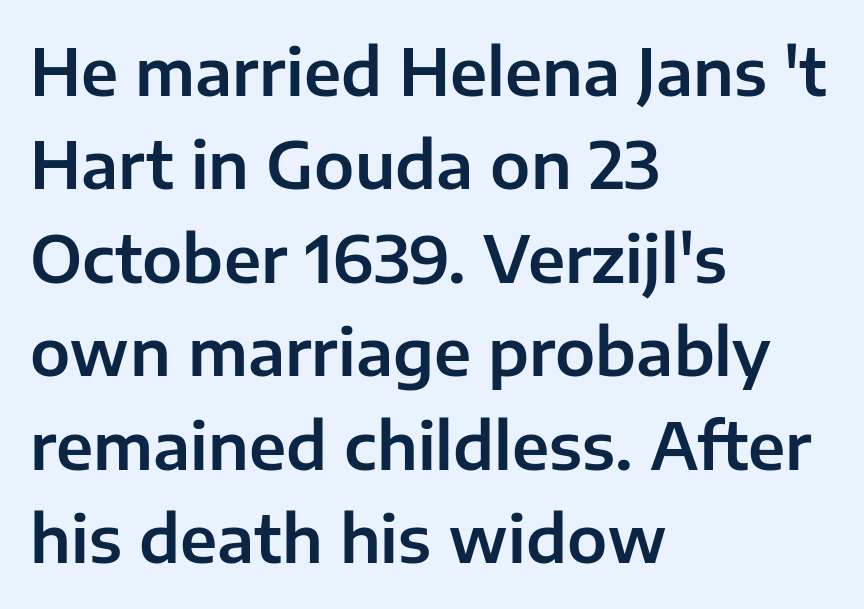
The image shows 64 px sans-serif type, upright; set left-aligned, normal line spacing (1.46x), normal letter spacing, not underlined; low stroke contrast and a medium x-height.
